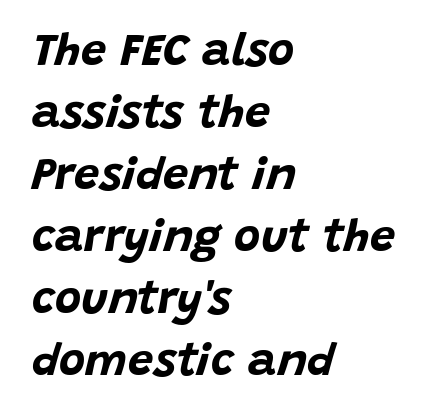
{"italic": "yes", "lean": "right", "slant_degrees": 15, "bold": "yes", "weight": "bold", "width": "normal", "stroke_contrast": "low", "x_height": "large", "monospaced": "no", "underline": "no", "align": "left", "line_spacing": "normal", "line_spacing_ratio": 1.38, "letter_spacing": "normal", "letter_spacing_em": 0.0, "glyph_px": 45}
